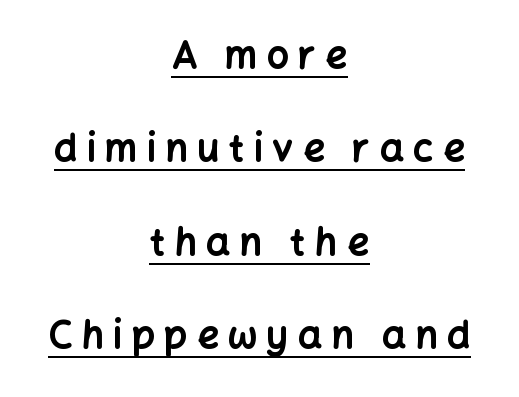
The image shows 38 px bold sans-serif type, upright; set centered, loose line spacing (2.46x), unusually wide letter spacing (+0.25 em), underlined; low stroke contrast and a medium x-height.
